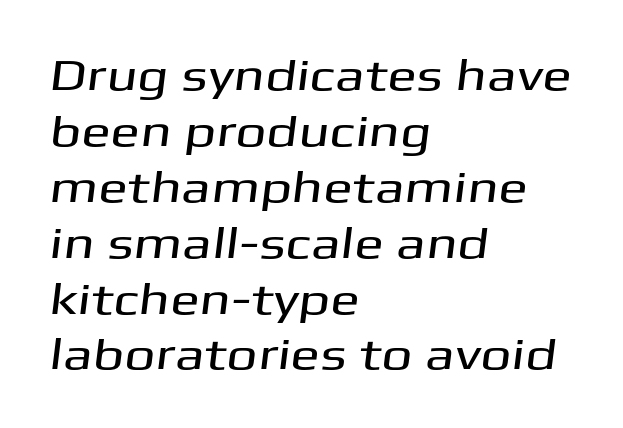
The image shows 44 px wide sans-serif type; set left-aligned, normal line spacing (1.27x), normal letter spacing, not underlined; medium stroke contrast and a medium x-height.
